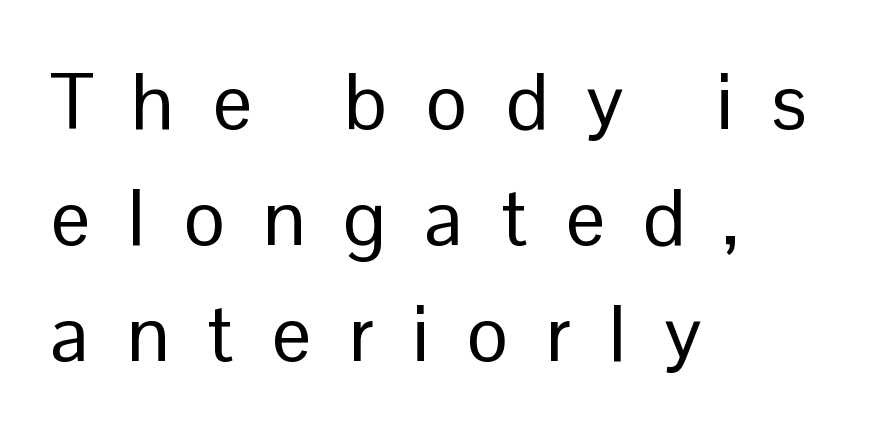
What stands out about the letter spacing? Its width — letters are far apart. Has an underline been added? It has not. Is this a sans? Yes — the strokes have no serifs. The block of text has a typical density, with ordinary space between rows. A classic flush-left, rag-right setting is used for this passage.
